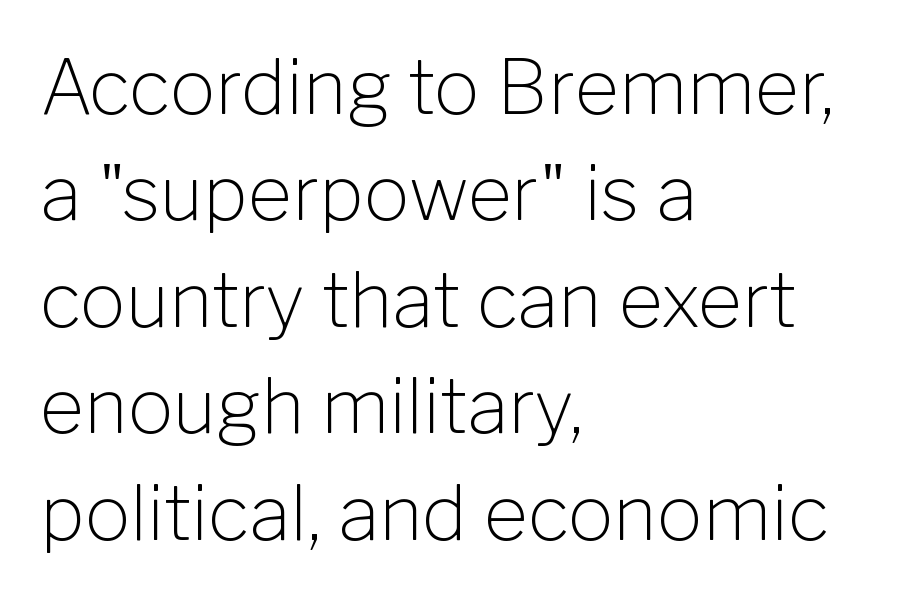
These lines were composed using upright roman letters. The typesetting does not lean heavy: it is not bold. Typographically, this falls in the sans-serif category. Compared with a centered layout, this one pins lines to the left instead. If you measured baseline to baseline, you'd find a middling distance.
